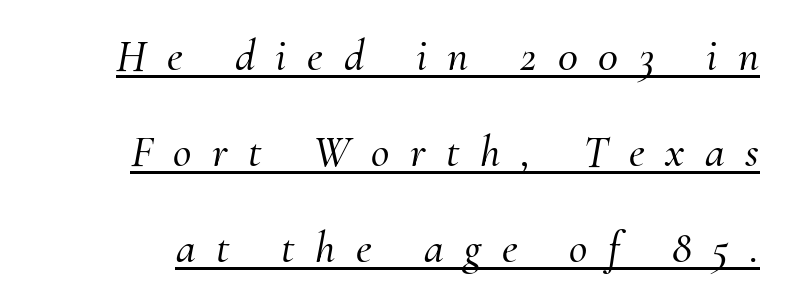
{"serif": "yes", "italic": "yes", "lean": "right", "slant_degrees": 10, "width": "normal", "stroke_contrast": "medium", "x_height": "small", "monospaced": "no", "underline": "yes", "line_spacing": "loose", "line_spacing_ratio": 2.13, "letter_spacing": "wide", "letter_spacing_em": 0.46, "glyph_px": 45}
